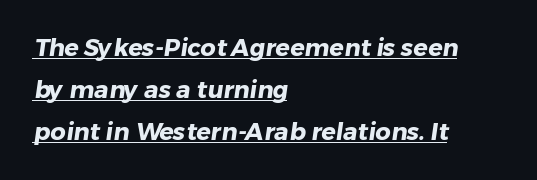
Words appear dense and cohesive because spacing is normal. Left-aligned paragraph, ragged on the right. Pretty heavy lettering here — definitely bold. Does a line run under the words? Yes, clearly.
